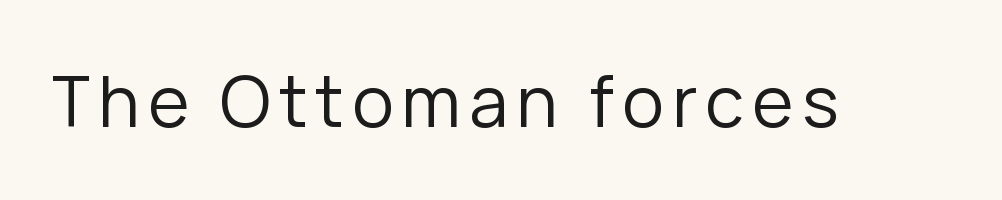
{"serif": "no", "italic": "no", "bold": "no", "weight": "regular", "width": "normal", "stroke_contrast": "low", "x_height": "medium", "monospaced": "no", "underline": "no", "glyph_px": 70}
